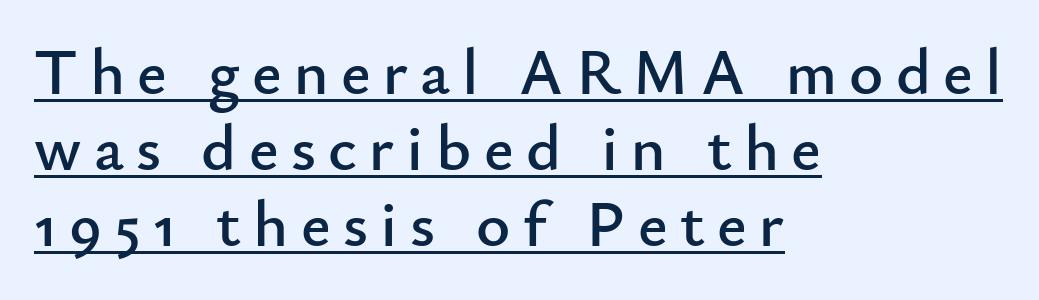
{"serif": "no", "italic": "no", "width": "normal", "stroke_contrast": "low", "x_height": "small", "monospaced": "no", "underline": "yes", "align": "left", "line_spacing_ratio": 1.17, "glyph_px": 65}
